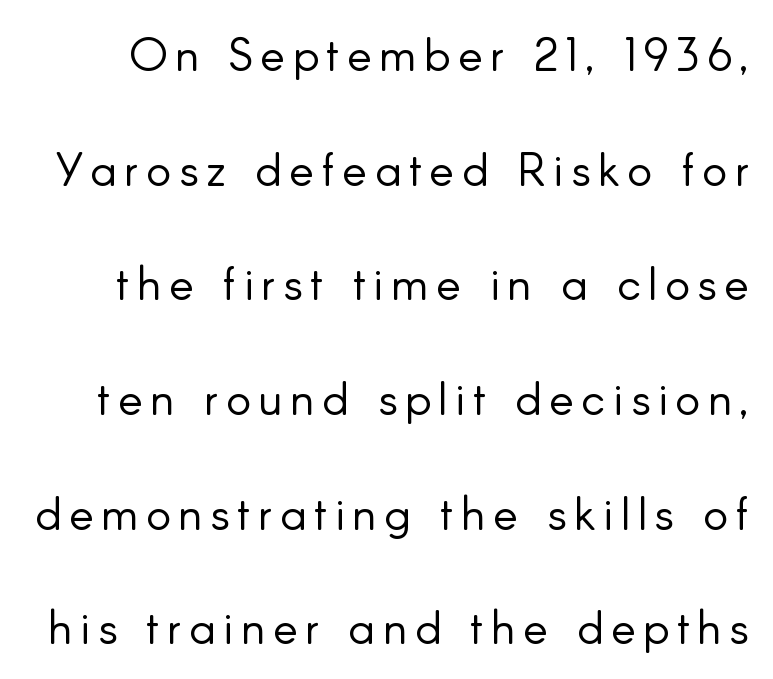
Spacing verdict: proportional, widths tailored to each character. This is sans-serif lettering, the kind often seen on screens and signage. The cut favours lightness, reaching ordinary text weight at its darkest. The letters stand straight up with perfectly vertical stems. Descenders hang freely into open space.
